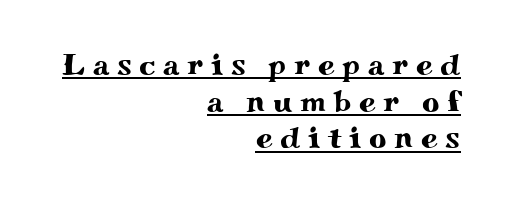
Line ends are locked; line starts wander. You can tell it's not italic because the verticals are truly vertical. Little horizontal feet cap the strokes, marking this as serif type. Glyph-to-glyph distance is far greater than everyday printed text. The glyphs are accompanied by a horizontal stroke just below them.
